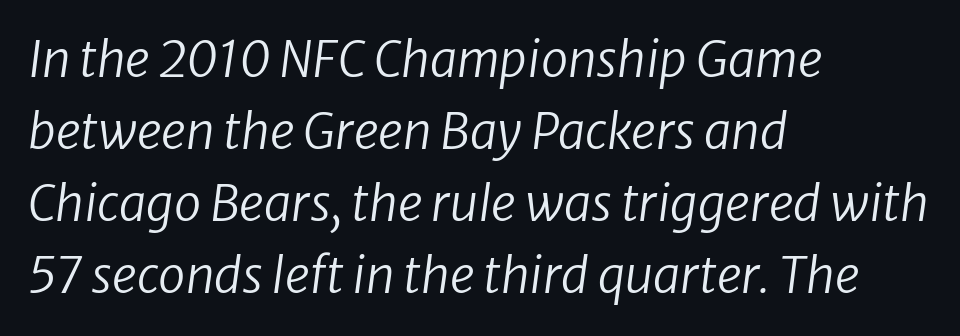
The face used here is proportionally spaced, like ordinary book or web type. Interline gaps are of average width in this sample. Glance below the letters and you will spot only blank space. The text carries the slant typical of an italic or oblique font. Each line starts at the same left margin while the right side varies. Heaviness? Minimal to ordinary, like unemphasized prose.
